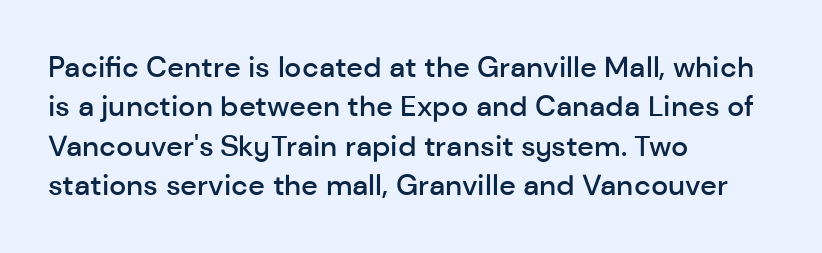
Q: Is the text bold? A: Semi-bold.
Q: Is the text italic (slanted)? A: No, it is upright.
Q: Is the typeface a serif or a sans-serif typeface? A: Sans-serif.
Q: Is the text underlined? A: No.
Q: How is the paragraph aligned? A: Left-aligned.
Q: Is the spacing between letters normal or unusually wide? A: Normal.
Q: Is the spacing between lines tight, normal or loose? A: Normal.
Q: Width (condensed, normal, or wide)? A: Normal.
Q: Stroke contrast? A: Low.
Q: x-height? A: Medium.
Q: Monospaced? A: No.
